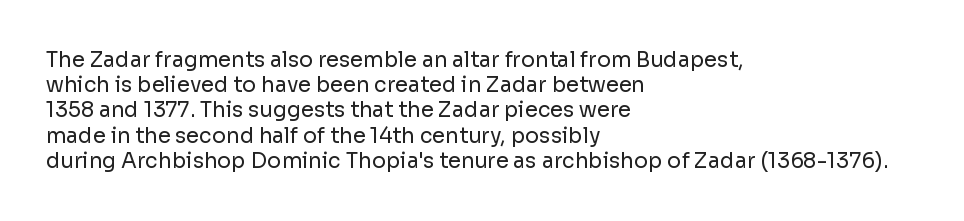
The letterforms sit shoulder to shoulder at normal distance. Typeset ragged right — the left edge is the straight one. The lettering holds an erect, upright posture throughout. Vertical stems look standard width or narrower in stroke. Beneath every word, the page is bare.
